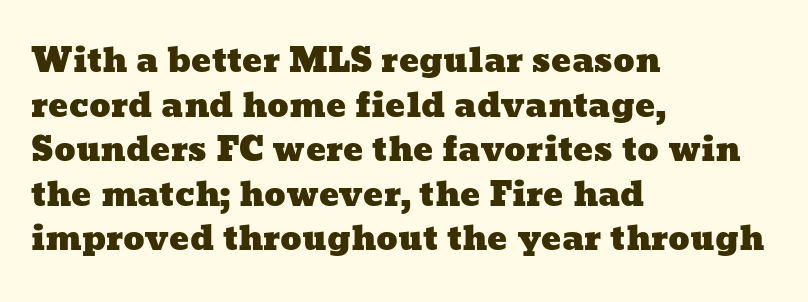
The image shows 33 px wide type; set left-aligned, normal line spacing (1.35x), normal letter spacing, not underlined; low stroke contrast and a medium x-height.
